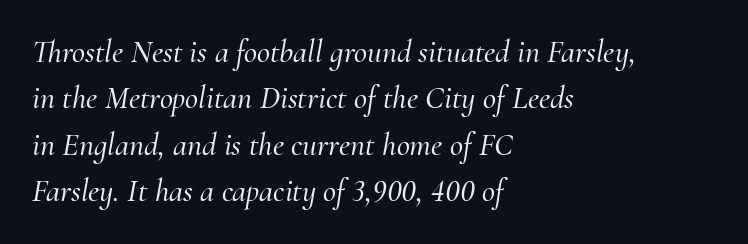
Q: Is the text italic (slanted)? A: Yes, it leans right by about 10 degrees.
Q: Is the typeface a serif or a sans-serif typeface? A: Serif.
Q: Is the text underlined? A: No.
Q: How is the paragraph aligned? A: Left-aligned.
Q: Is the spacing between letters normal or unusually wide? A: Normal.
Q: Is the spacing between lines tight, normal or loose? A: Normal.
Q: Width (condensed, normal, or wide)? A: Normal.
Q: Stroke contrast? A: Medium.
Q: x-height? A: Small.
Q: Monospaced? A: No.
